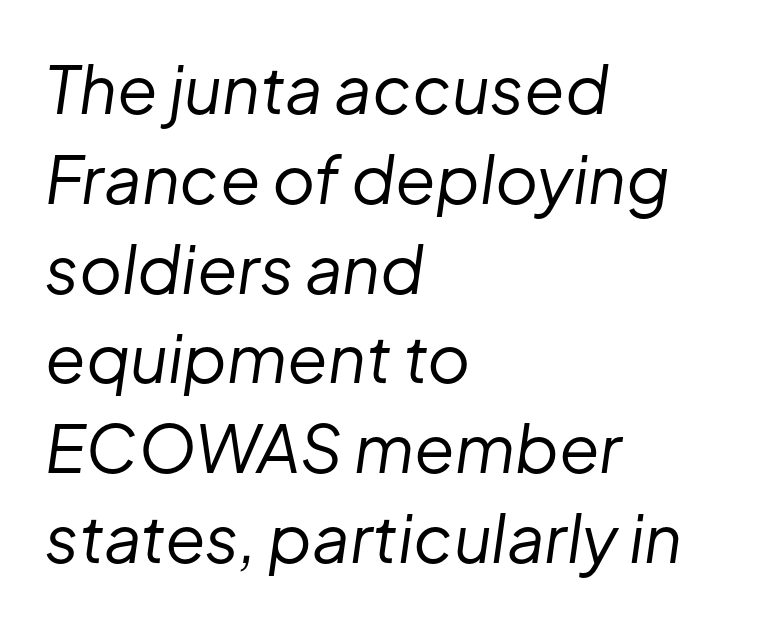
{"italic": "yes", "lean": "right", "slant_degrees": 8, "bold": "no", "weight": "regular", "width": "normal", "stroke_contrast": "low", "x_height": "medium", "monospaced": "no", "underline": "no", "align": "left", "line_spacing": "normal", "line_spacing_ratio": 1.36, "letter_spacing": "normal", "letter_spacing_em": 0.0, "glyph_px": 66}
